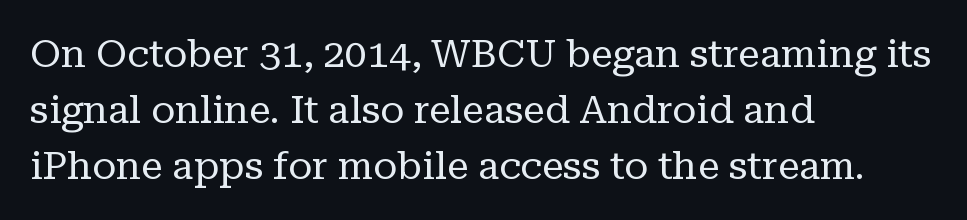
{"serif": "yes", "italic": "no", "bold": "no", "weight": "regular", "width": "normal", "stroke_contrast": "low", "x_height": "medium", "monospaced": "no", "underline": "no", "align": "left", "line_spacing": "normal", "line_spacing_ratio": 1.44, "letter_spacing": "normal", "letter_spacing_em": 0.0, "glyph_px": 39}
